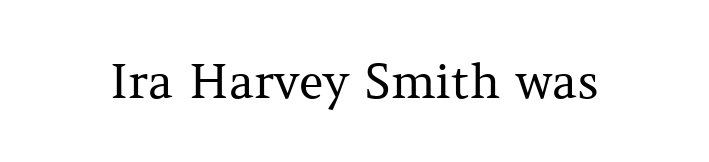
Q: Is the text bold? A: No.
Q: Is the text italic (slanted)? A: No, it is upright.
Q: Is the typeface a serif or a sans-serif typeface? A: Serif.
Q: Is the text underlined? A: No.
Q: Is the spacing between letters normal or unusually wide? A: Normal.
Q: Width (condensed, normal, or wide)? A: Normal.
Q: Stroke contrast? A: Medium.
Q: x-height? A: Medium.
Q: Monospaced? A: No.
